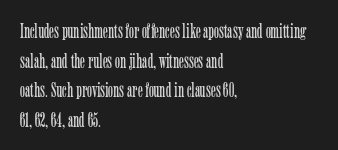
Quick note: underline off. Do the letters lean? They stand straight. The text block is weighted toward the left margin, trailing off unevenly rightward. This rendering leaves character spacing at its baseline value. Vertical spacing — default.
